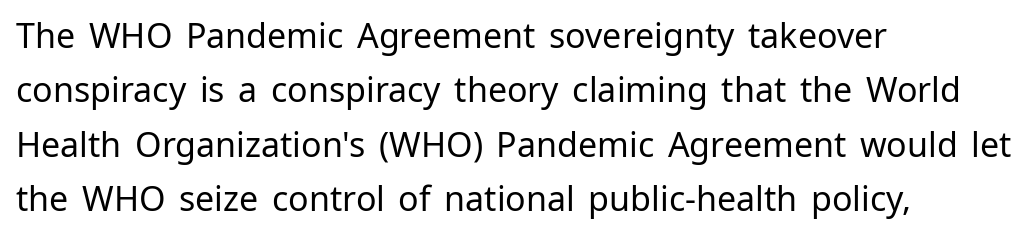
Q: Is the text bold? A: No.
Q: Is the text italic (slanted)? A: No, it is upright.
Q: Is the typeface a serif or a sans-serif typeface? A: Sans-serif.
Q: Is the text underlined? A: No.
Q: How is the paragraph aligned? A: Left-aligned.
Q: Is the spacing between letters normal or unusually wide? A: Normal.
Q: Is the spacing between lines tight, normal or loose? A: Normal.
Q: Width (condensed, normal, or wide)? A: Normal.
Q: Stroke contrast? A: Low.
Q: x-height? A: Medium.
Q: Monospaced? A: No.
